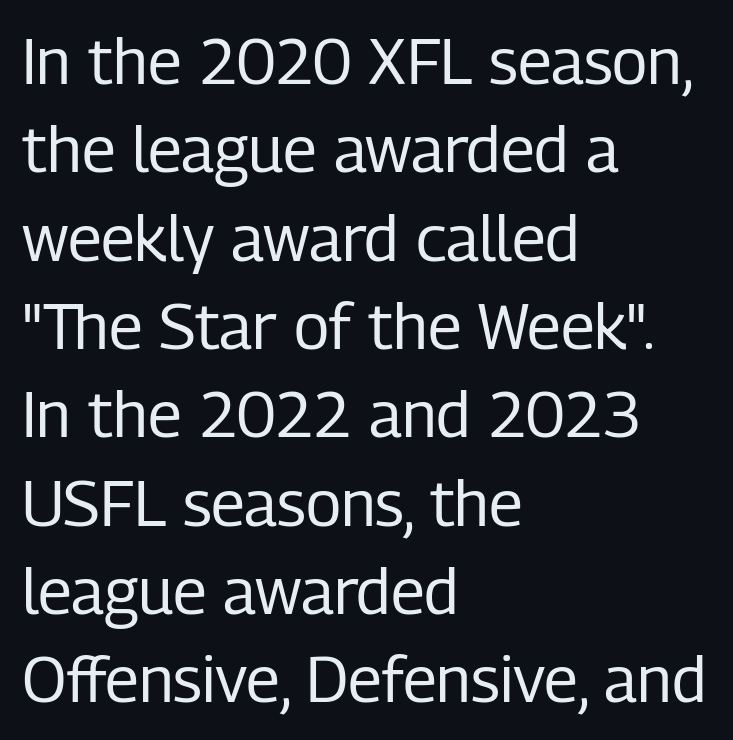
Q: Is the text bold? A: No.
Q: Is the text italic (slanted)? A: No, it is upright.
Q: Is the typeface a serif or a sans-serif typeface? A: Sans-serif.
Q: Is the text underlined? A: No.
Q: How is the paragraph aligned? A: Left-aligned.
Q: Is the spacing between letters normal or unusually wide? A: Normal.
Q: Is the spacing between lines tight, normal or loose? A: Normal.
Q: Width (condensed, normal, or wide)? A: Condensed.
Q: Stroke contrast? A: Low.
Q: x-height? A: Medium.
Q: Monospaced? A: No.
